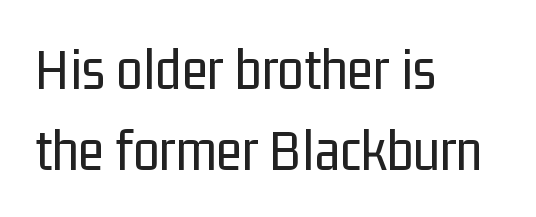
{"serif": "no", "italic": "no", "bold": "no", "weight": "regular", "width": "condensed", "stroke_contrast": "low", "x_height": "medium", "monospaced": "no", "underline": "no", "align": "left", "line_spacing": "normal", "line_spacing_ratio": 1.35, "letter_spacing": "normal", "letter_spacing_em": 0.0, "glyph_px": 60}
